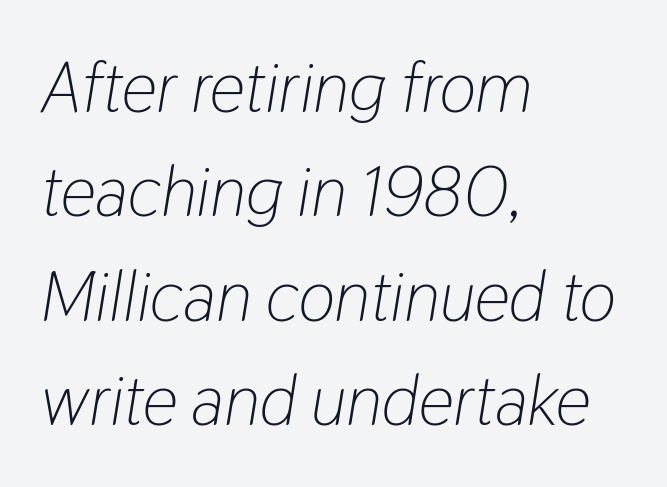
Q: Is the text bold? A: No.
Q: Is the text italic (slanted)? A: Yes, it leans right by about 9 degrees.
Q: Is the text underlined? A: No.
Q: How is the paragraph aligned? A: Left-aligned.
Q: Is the spacing between letters normal or unusually wide? A: Normal.
Q: Is the spacing between lines tight, normal or loose? A: Normal.
Q: Width (condensed, normal, or wide)? A: Condensed.
Q: Stroke contrast? A: Low.
Q: x-height? A: Medium.
Q: Monospaced? A: No.
